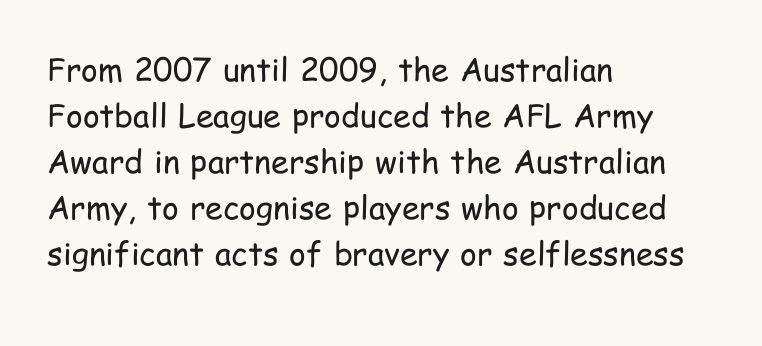
Q: Is the text bold? A: No.
Q: Is the text italic (slanted)? A: No, it is upright.
Q: Is the typeface a serif or a sans-serif typeface? A: Sans-serif.
Q: Is the text underlined? A: No.
Q: How is the paragraph aligned? A: Left-aligned.
Q: Is the spacing between letters normal or unusually wide? A: Normal.
Q: Is the spacing between lines tight, normal or loose? A: Normal.
Q: Width (condensed, normal, or wide)? A: Condensed.
Q: Stroke contrast? A: Low.
Q: x-height? A: Medium.
Q: Monospaced? A: No.
